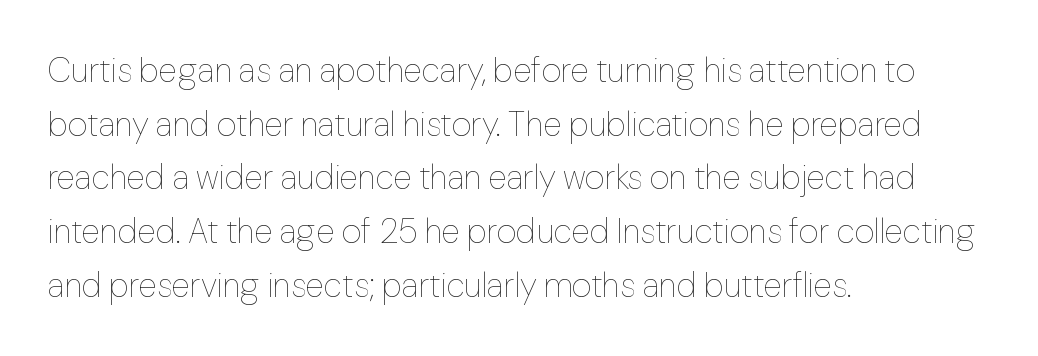
{"italic": "no", "bold": "no", "weight": "thin", "width": "normal", "stroke_contrast": "low", "x_height": "medium", "monospaced": "no", "underline": "no", "align": "left", "line_spacing": "normal", "line_spacing_ratio": 1.58, "letter_spacing": "normal", "letter_spacing_em": 0.0, "glyph_px": 34}
